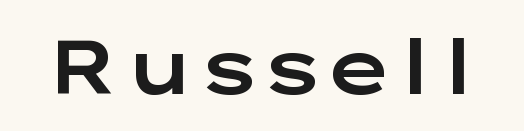
The letters stand upright; this is a roman face. Each letter keeps its own natural width here, so spacing adapts to shape. Descender tails drop into unmarked territory. Unlike a traditional serif, this face leaves its strokes unadorned.
